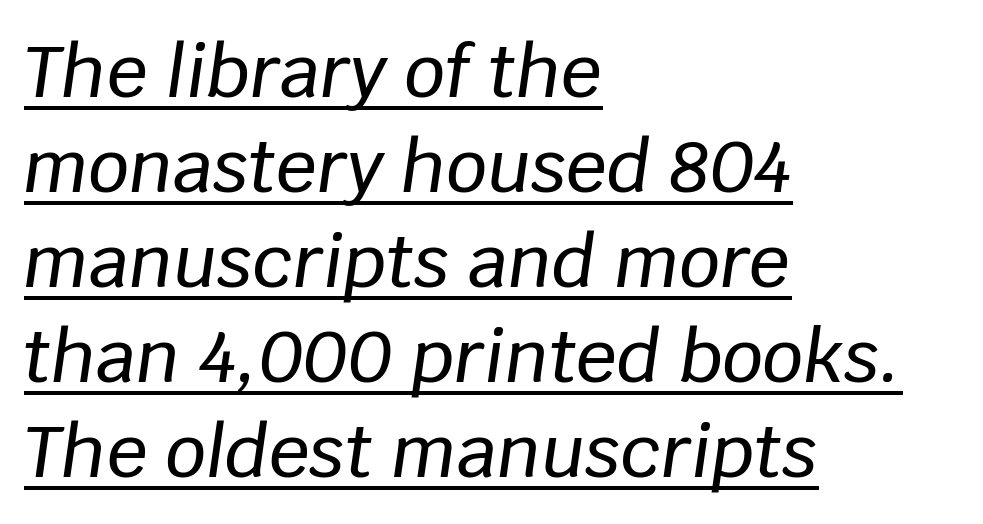
{"italic": "yes", "lean": "right", "slant_degrees": 8, "width": "normal", "stroke_contrast": "low", "x_height": "large", "monospaced": "no", "underline": "yes", "align": "left", "line_spacing": "normal", "line_spacing_ratio": 1.32, "letter_spacing": "normal", "letter_spacing_em": 0.0, "glyph_px": 72}
